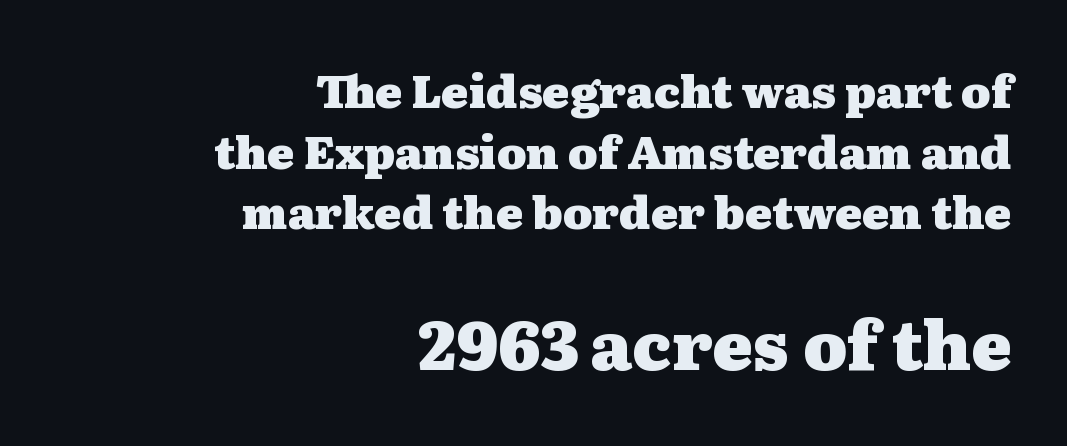
{"serif": "yes", "italic": "no", "bold": "yes", "weight": "heavy", "width": "wide", "stroke_contrast": "medium", "x_height": "medium", "monospaced": "no", "underline": "no", "align": "right", "line_spacing": "normal", "line_spacing_ratio": 1.35, "letter_spacing": "normal", "letter_spacing_em": 0.0, "larger_block": "second", "size_ratio": 1.49, "glyph_px": 67}
